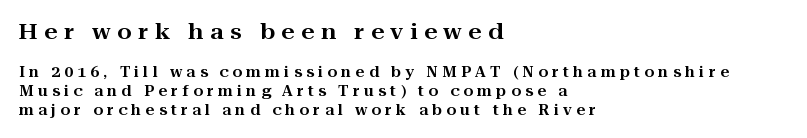
{"italic": "no", "underline": "no", "align": "left", "line_spacing": "normal", "line_spacing_ratio": 1.35, "letter_spacing": "wide", "letter_spacing_em": 0.31, "larger_block": "first", "size_ratio": 1.5, "glyph_px": 21}
